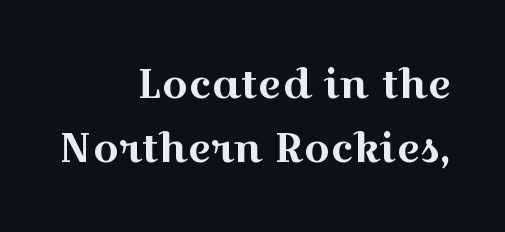
Q: Is the text italic (slanted)? A: No, it is upright.
Q: Is the typeface a serif or a sans-serif typeface? A: Serif.
Q: Is the text underlined? A: No.
Q: How is the paragraph aligned? A: Right-aligned.
Q: Is the spacing between letters normal or unusually wide? A: Normal.
Q: Is the spacing between lines tight, normal or loose? A: Normal.
Q: Width (condensed, normal, or wide)? A: Wide.
Q: x-height? A: Medium.
Q: Monospaced? A: No.
